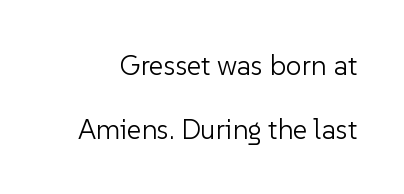
{"serif": "no", "italic": "no", "bold": "no", "weight": "light", "width": "normal", "stroke_contrast": "low", "x_height": "medium", "monospaced": "no", "underline": "no", "line_spacing": "loose", "line_spacing_ratio": 2.28, "letter_spacing": "normal", "letter_spacing_em": 0.0, "glyph_px": 28}
